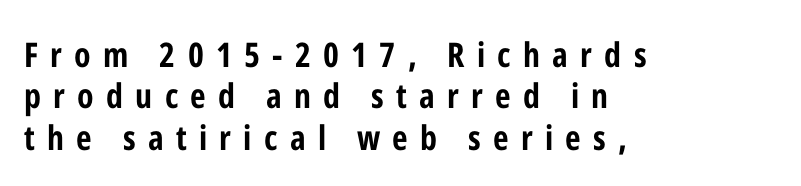
This is roman type, the default non-slanted kind. The face used here is proportionally spaced, like ordinary book or web type. Lines of text with bare space underneath. Strong, thick strokes mark this as bold type. This rendering widens character spacing well past its baseline value. The type family on display is of the sans-serif kind.
